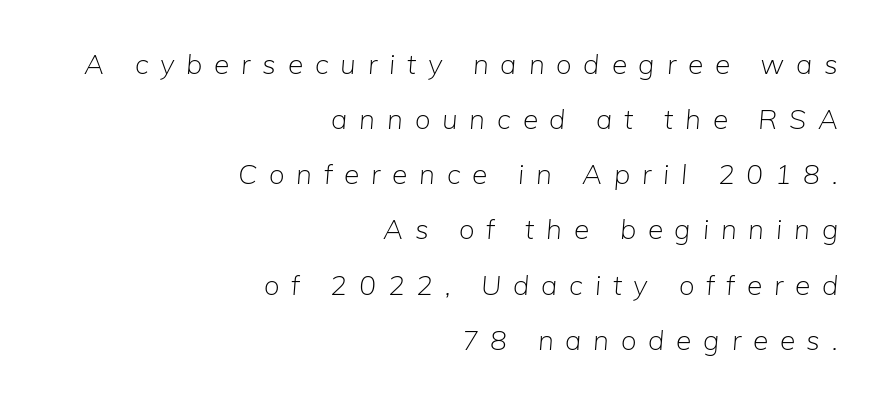
Compared with ordinary roman type, these characters are visibly tilted. Only glyphs here, with clear space below each row. Is this a heavy cut? Hardly; it is regular or lighter. Note the varied advance widths — an 'i' is clearly narrower than an 'm'.
